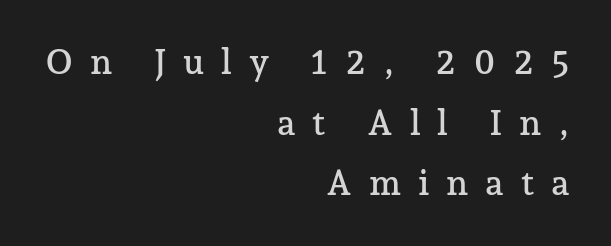
{"serif": "yes", "italic": "no", "width": "normal", "stroke_contrast": "low", "x_height": "medium", "monospaced": "no", "underline": "no", "align": "right", "line_spacing_ratio": 1.73, "letter_spacing": "wide", "letter_spacing_em": 0.48, "glyph_px": 35}
